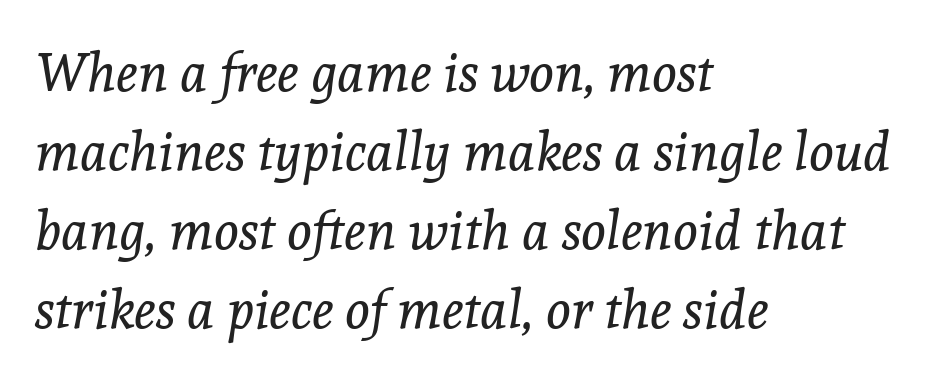
The image shows 53 px regular-weight serif type, italic (leaning right); set left-aligned, normal line spacing (1.49x), normal letter spacing, not underlined; a medium x-height.
